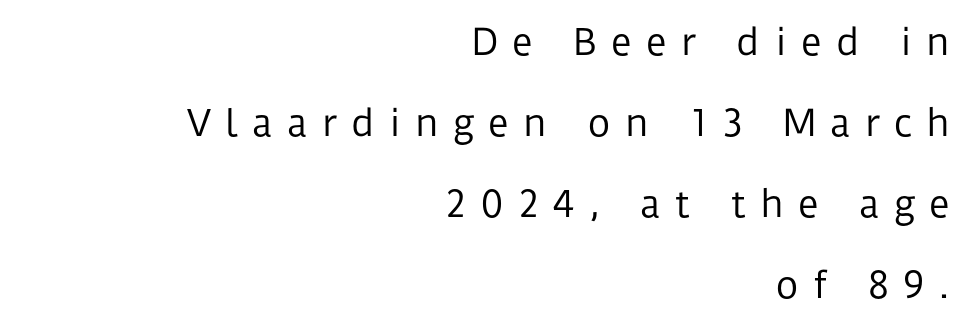
Regarding serifs, this sample does without them. Has an underline been added? It has not. Do the characters align in a grid? No, the font is proportional. Caption: multi-line text, flush right, ragged left.
